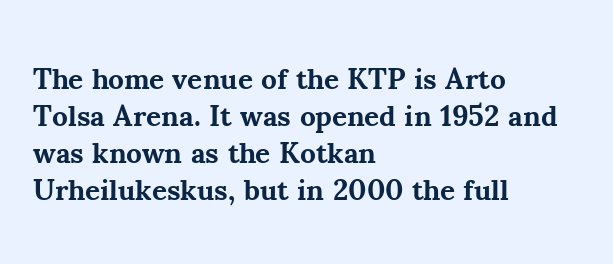
Examine the stroke ends and you'll spot serifs. In terms of weight, the rendering is a true, heavy bold. The strip under each line holds only bare page. One glance says typical: line gaps are just what's usual. Designer's note — italics off, roman on.
